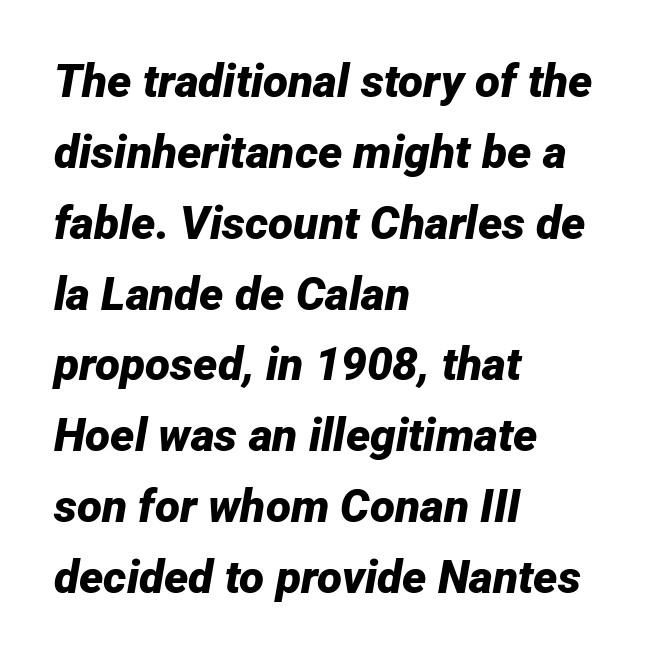
{"italic": "yes", "lean": "right", "slant_degrees": 12, "bold": "yes", "weight": "bold", "width": "normal", "stroke_contrast": "low", "x_height": "medium", "monospaced": "no", "underline": "no", "align": "left", "line_spacing": "normal", "line_spacing_ratio": 1.54, "letter_spacing": "normal", "letter_spacing_em": 0.0, "glyph_px": 46}
